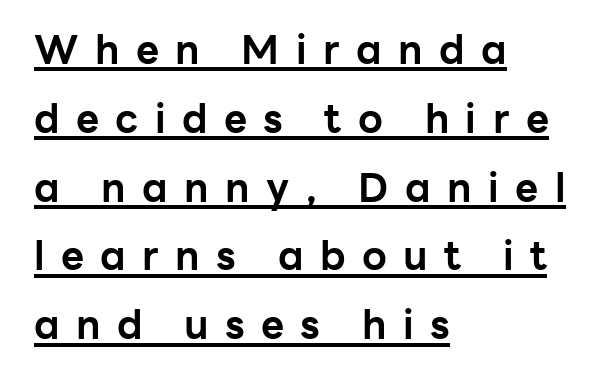
{"serif": "no", "italic": "no", "bold": "yes", "weight": "bold", "width": "normal", "stroke_contrast": "low", "x_height": "medium", "monospaced": "no", "underline": "yes", "align": "left", "line_spacing_ratio": 1.72, "letter_spacing": "wide", "letter_spacing_em": 0.41, "glyph_px": 40}
